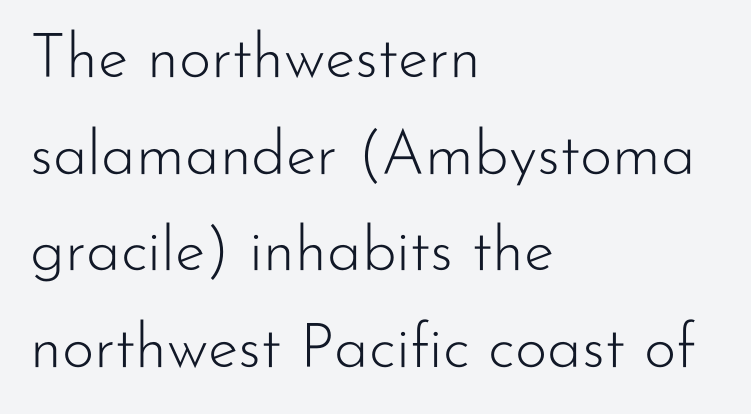
Which margin do the lines hug? The left one — the right edge is uneven. The passage shown has conventional tracking throughout. No italicization has been applied; the sample stays upright. A typesetter would call this leading conventional body-copy spacing. Is the type heavy? It reads as light-to-regular instead.
